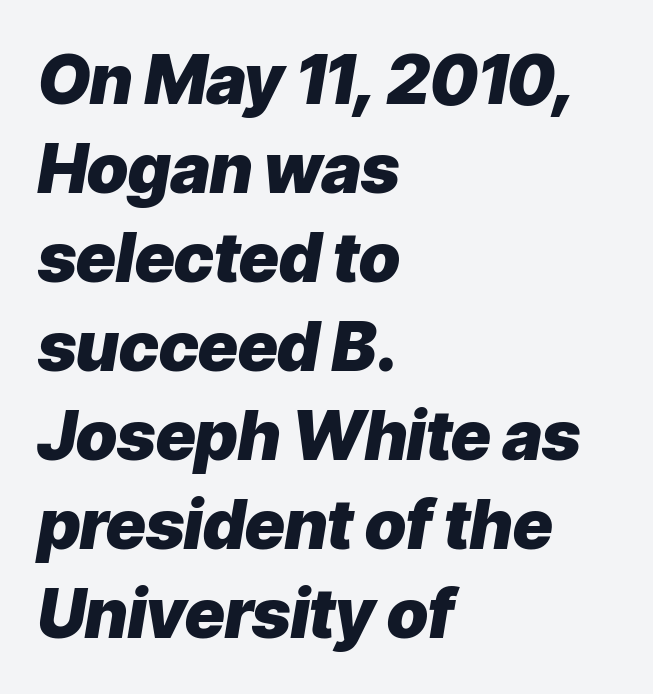
{"italic": "yes", "lean": "right", "slant_degrees": 9, "bold": "yes", "weight": "heavy", "width": "normal", "stroke_contrast": "low", "x_height": "medium", "monospaced": "no", "underline": "no", "align": "left", "line_spacing": "normal", "line_spacing_ratio": 1.31, "letter_spacing": "normal", "letter_spacing_em": 0.0, "glyph_px": 68}
